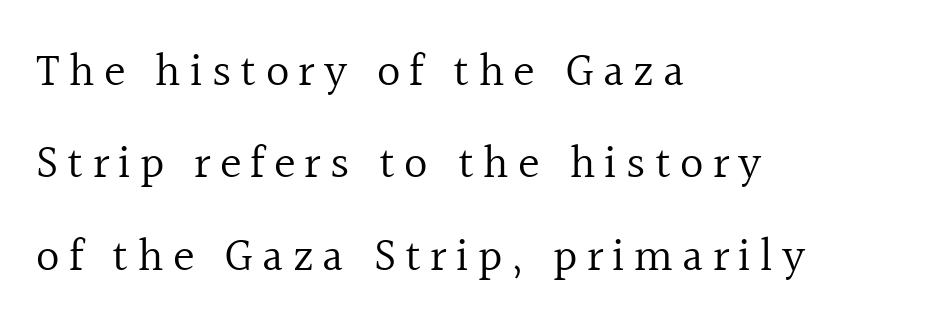
This reads as an unemphasized weight, regular at the heaviest. The designer went with a serif here, giving each stem small feet. Leftover space on each line is placed entirely after the last word. Horizontal bands of white between lines are thick stripes. The letters are spread apart with noticeably loose tracking. Italic? Not at all — the glyphs are vertical.
